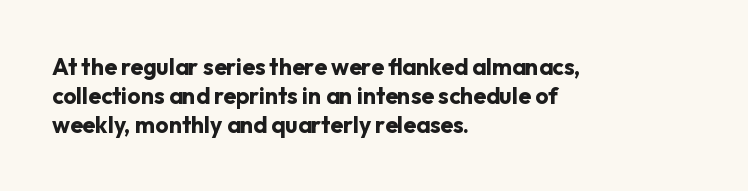
{"italic": "no", "bold": "yes", "underline": "no", "align": "left", "line_spacing": "normal", "line_spacing_ratio": 1.26, "letter_spacing": "normal", "letter_spacing_em": 0.0, "glyph_px": 23}
